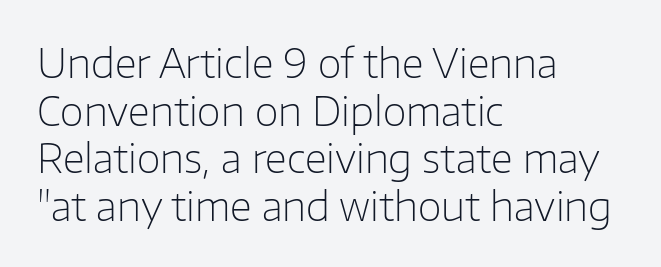
{"serif": "no", "italic": "no", "bold": "no", "weight": "light", "width": "normal", "stroke_contrast": "low", "x_height": "medium", "monospaced": "no", "underline": "no", "align": "left", "line_spacing_ratio": 1.22, "letter_spacing": "normal", "letter_spacing_em": 0.0, "glyph_px": 39}
